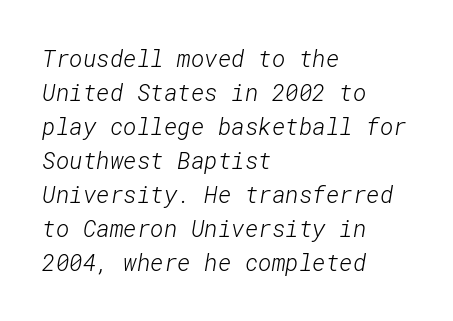
The image shows 23 px text type; set left-aligned, normal line spacing (1.48x), normal letter spacing, not underlined.
